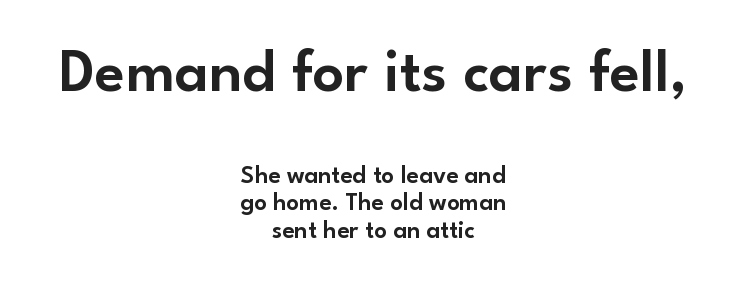
In CSS terms this would be text-align: center. The axis of the letterforms is exactly vertical. Plain, unruled lines of type. Regarding leading, the lines here are crowded together. Looks like regular typesetting: each glyph gets only the width it needs. In terms of letterspacing, this is plain default setting.
